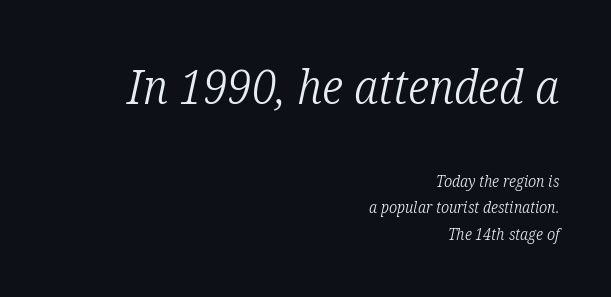
Look at the bottom of the vertical strokes: they flare into serifs here. Here the designer chose a conventional face with non-uniform glyph widths. The space directly below the letters is spotless. Is the stroke heavy? The answer is a plain regular-or-lighter. A student would call this right alignment; a typographer would say flush right, rag left. Between these two stacked blocks, the higher one wins on size.
